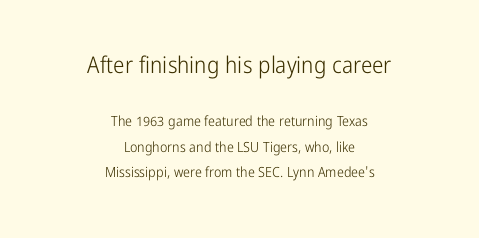
{"italic": "no", "bold": "no", "underline": "no", "align": "center", "line_spacing_ratio": 1.82, "letter_spacing": "normal", "letter_spacing_em": 0.0, "larger_block": "first", "size_ratio": 1.64, "glyph_px": 23}
